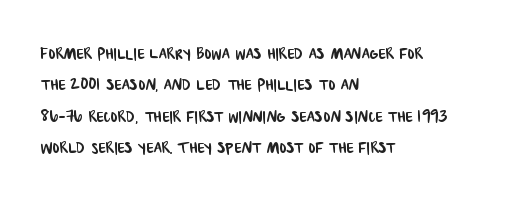
Underlining? Definitely not there. Nobody touched the tracking dial on this one. Where is the straight margin? On the left. Leading: standard.
